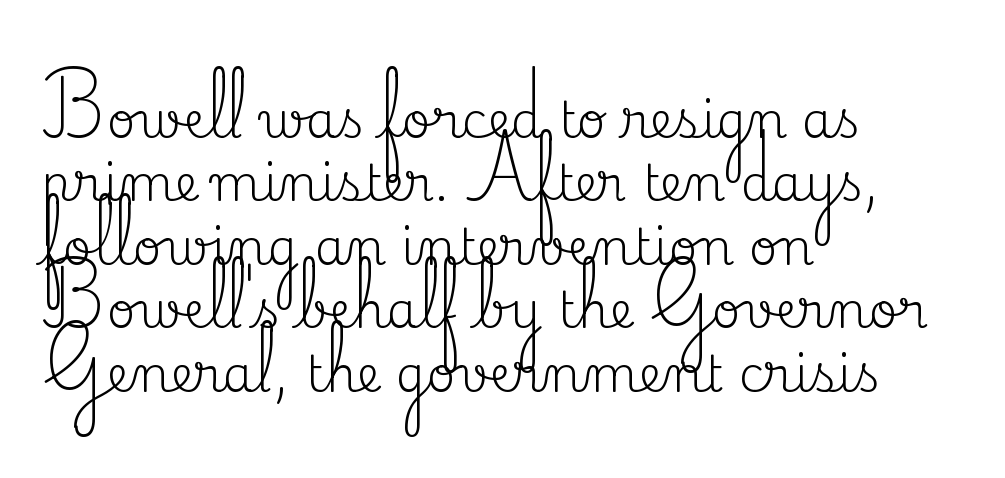
Rule under the text: the space is simply empty. Nope, not italic — everything's standing straight. The lines sit at an ordinary, default distance from one another. You could call the tracking neutral — neither tight nor loose.
